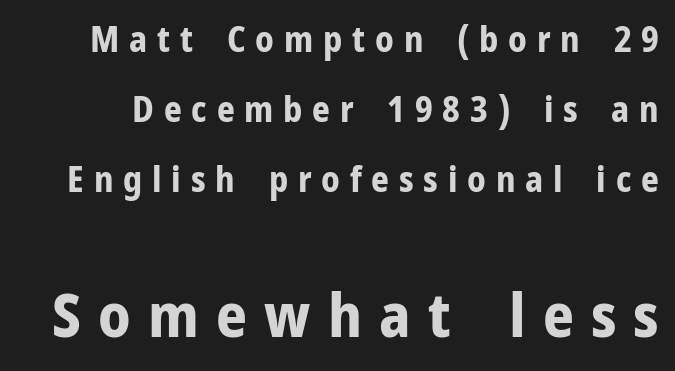
Quick note: not italic, upright. Does the leading feel generous? Absolutely, it's lavish. Every letter is thick-stroked: bold, no question. Do the characters align in a grid? No, the font is proportional. Look at the bottom of the vertical strokes: they stop flat, with no serifs. Look at the glyph heights: the lower group is clearly the bigger setting.
